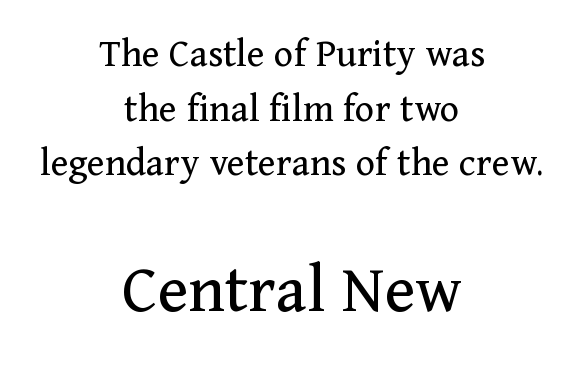
{"serif": "yes", "italic": "no", "bold": "no", "weight": "regular", "width": "normal", "stroke_contrast": "medium", "x_height": "medium", "monospaced": "no", "underline": "no", "align": "center", "line_spacing": "normal", "line_spacing_ratio": 1.33, "letter_spacing": "normal", "letter_spacing_em": 0.0, "larger_block": "second", "size_ratio": 1.73, "glyph_px": 71}
